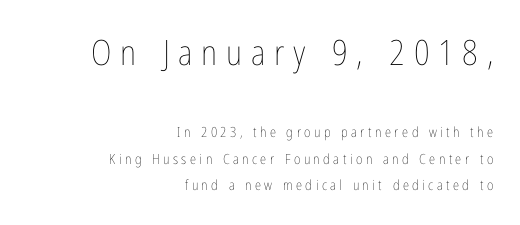
Q: Is the text bold? A: No.
Q: Is the text italic (slanted)? A: No, it is upright.
Q: Is the text underlined? A: No.
Q: How is the paragraph aligned? A: Right-aligned.
Q: Is the spacing between letters normal or unusually wide? A: Unusually wide.
Q: Is the spacing between lines tight, normal or loose? A: Loose.
Q: Which block of text is set in a larger size, the first (top) or the second (bottom)? A: The first (top) one.
Q: Width (condensed, normal, or wide)? A: Condensed.
Q: Stroke contrast? A: Low.
Q: x-height? A: Medium.
Q: Monospaced? A: No.
